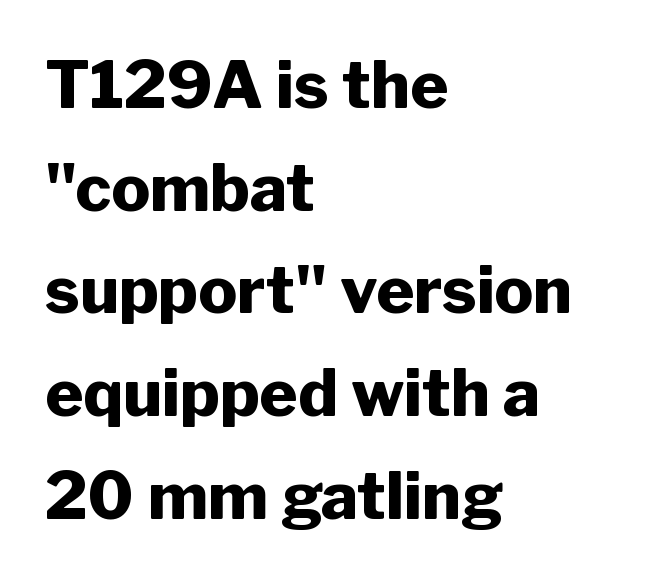
Q: Is the text bold? A: Yes.
Q: Is the text italic (slanted)? A: No, it is upright.
Q: Is the typeface a serif or a sans-serif typeface? A: Sans-serif.
Q: Is the text underlined? A: No.
Q: How is the paragraph aligned? A: Left-aligned.
Q: Is the spacing between letters normal or unusually wide? A: Normal.
Q: Is the spacing between lines tight, normal or loose? A: Normal.
Q: Width (condensed, normal, or wide)? A: Normal.
Q: Stroke contrast? A: Low.
Q: x-height? A: Medium.
Q: Monospaced? A: No.
